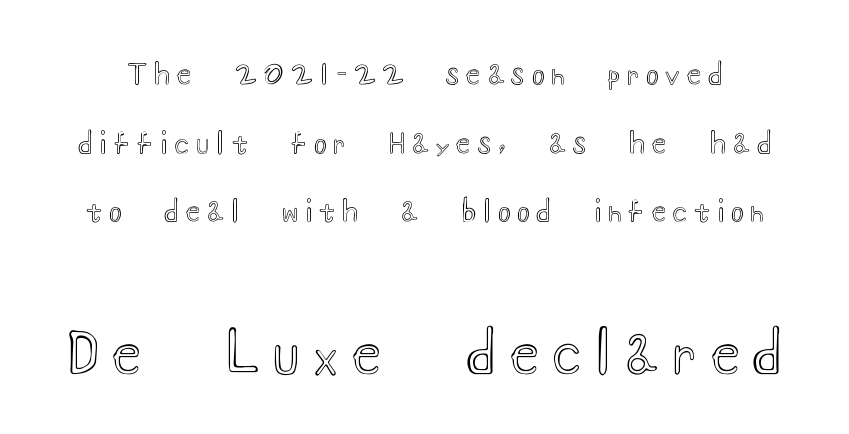
Q: Is the text italic (slanted)? A: No, it is upright.
Q: Is the text underlined? A: No.
Q: Is the spacing between letters normal or unusually wide? A: Unusually wide.
Q: Is the spacing between lines tight, normal or loose? A: Loose.
Q: Which block of text is set in a larger size, the first (top) or the second (bottom)? A: The second (bottom) one.
Q: Width (condensed, normal, or wide)? A: Wide.
Q: x-height? A: Small.
Q: Monospaced? A: No.
